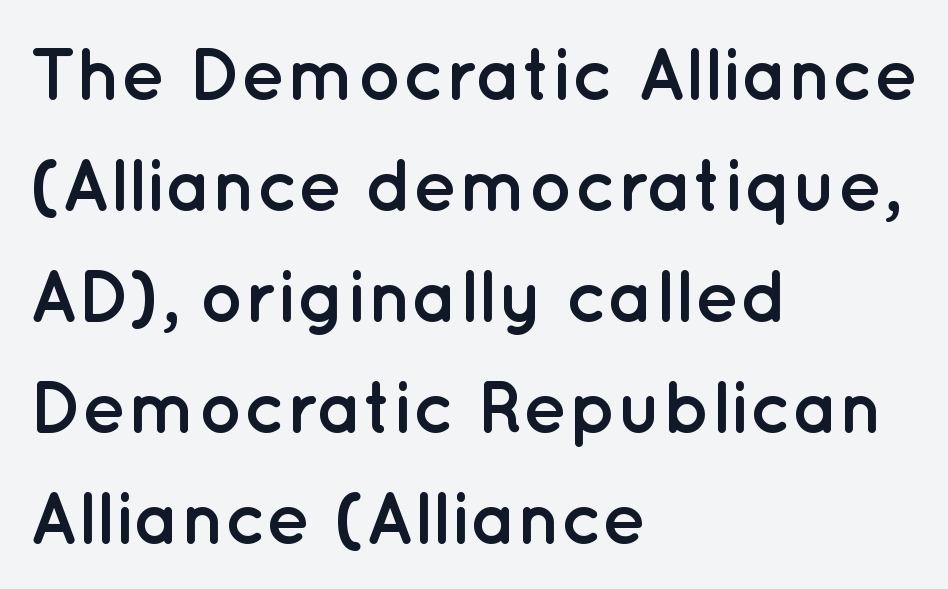
In terms of letterform style, serifs are entirely absent. A typesetter would mark this as roman, not italic. The paragraph has a hard left edge and a soft right edge. The rendering uses a bold face; every stroke is thick and dark. Evenly set lines give the paragraph a standard silhouette. Each letter keeps its own natural width here, so spacing adapts to shape.
